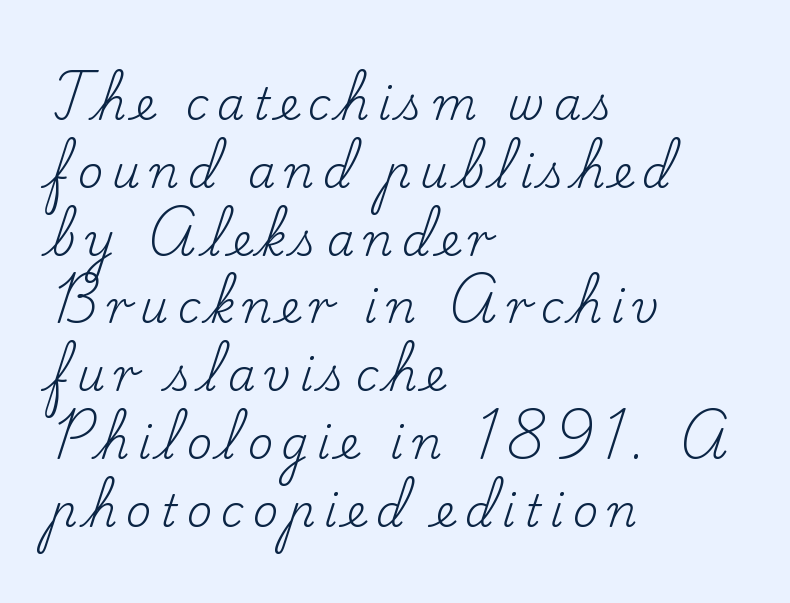
Typeset ragged right — the left edge is the straight one. The letters are spread apart with noticeably loose tracking. Type without underlining. Baseline-to-baseline distance is the conventional proportion of letter height. This is serif lettering, the kind often seen in printed books.
